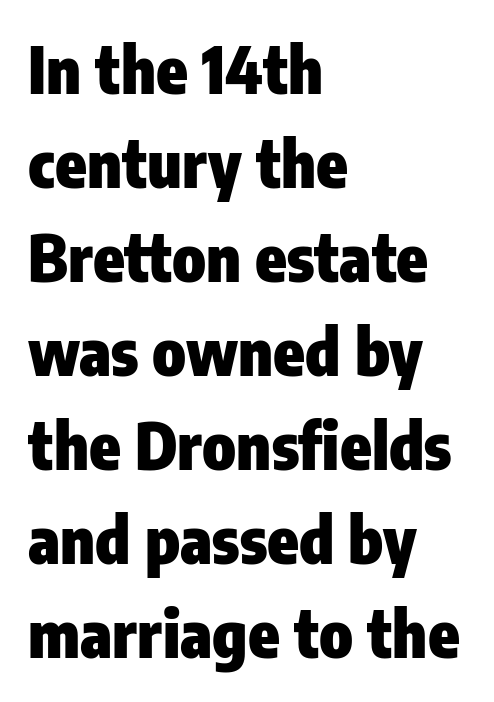
Successive baselines arrive at the customary interval. Just letters on the line, the space beneath them empty. Vertical strokes here are truly vertical. The rendering shows plain stroke endings on the letterforms — a sans-serif design. Character widths vary here, with narrow letters taking less room than wide ones.
